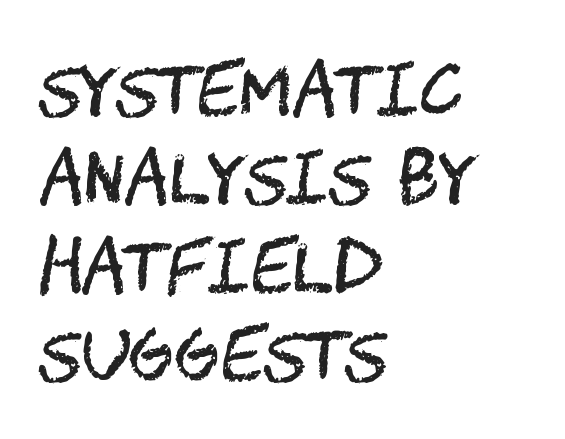
The image shows 69 px regular-weight, condensed sans-serif type, upright; set left-aligned, normal line spacing (1.28x), normal letter spacing, not underlined; medium stroke contrast and a large x-height.
